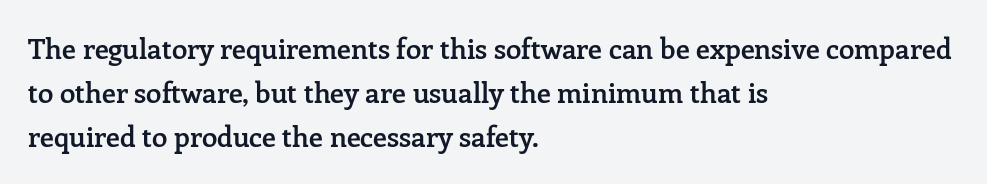
The image shows 28 px semibold serif type, upright; set left-aligned, normal line spacing (1.58x), normal letter spacing, not underlined; low stroke contrast and a medium x-height.
